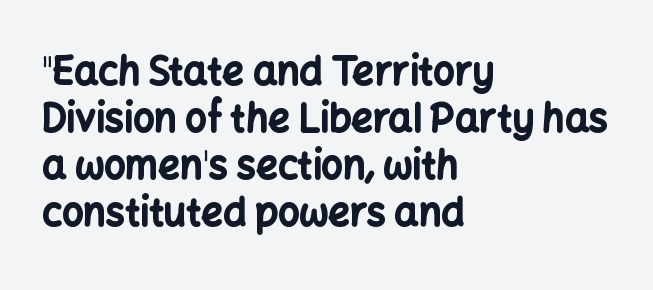
{"serif": "no", "italic": "no", "bold": "yes", "weight": "bold", "width": "normal", "stroke_contrast": "low", "x_height": "medium", "monospaced": "no", "underline": "no", "align": "left", "line_spacing_ratio": 1.24, "letter_spacing": "normal", "letter_spacing_em": 0.0, "glyph_px": 38}
